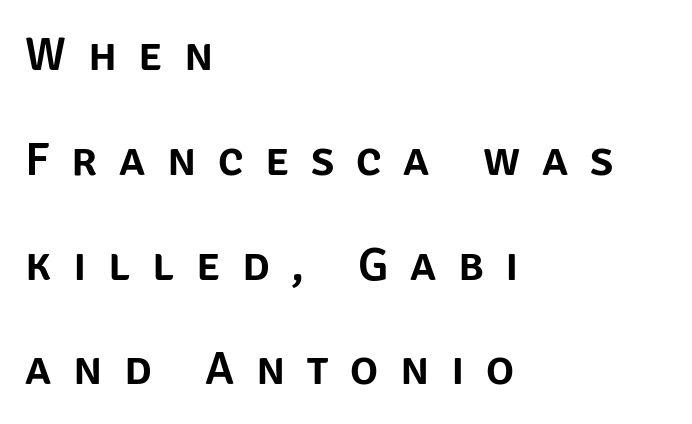
Notice the wide empty band between every row — that's loose leading. The ragged edge is on the right, which tells us the setting is flush left. You can tell from the bare stems that sans-serif type was used. Descenders hang freely into open space. This sample uses expanded letter spacing, leaving extra air between glyphs. Is there any slant? The stems are plumb.
